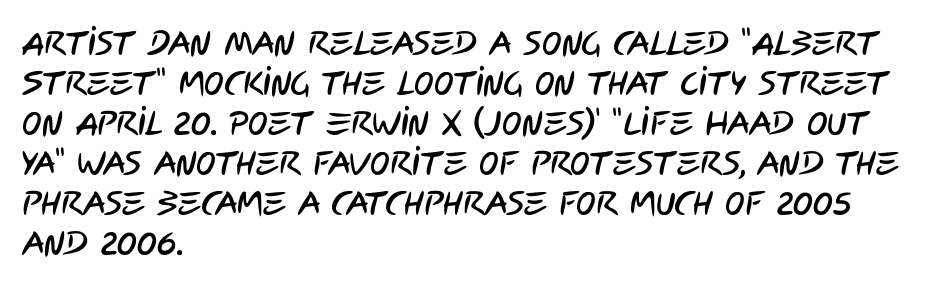
Words appear dense and cohesive because spacing is normal. Bare-footed words on every line. Think of a printed novel: that variable character pitch is what you see here. The passage is arranged the way most books set body copy — flush left. The designer went with a sans here, leaving each stem footless.
